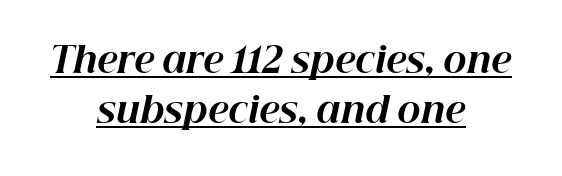
Would a proofreader flag this as italicized? Yes. Has an underline been added? It has. How are the letters spaced? Ordinarily, with no added tracking. The rendering positions every line midway between the sides. Strokes here are thick enough to call this a true bold.
